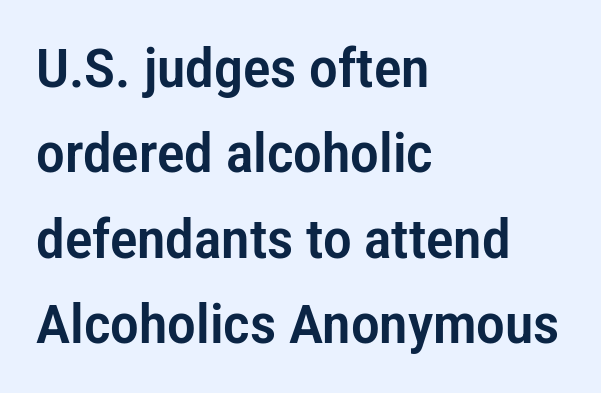
The image shows 54 px condensed sans-serif type, upright; set left-aligned, normal line spacing (1.58x), normal letter spacing, not underlined; low stroke contrast and a medium x-height.
